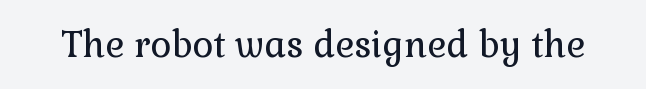
{"serif": "yes", "italic": "no", "bold": "no", "weight": "regular", "width": "normal", "stroke_contrast": "low", "x_height": "medium", "monospaced": "no", "underline": "no", "letter_spacing": "normal", "letter_spacing_em": 0.0, "glyph_px": 36}
